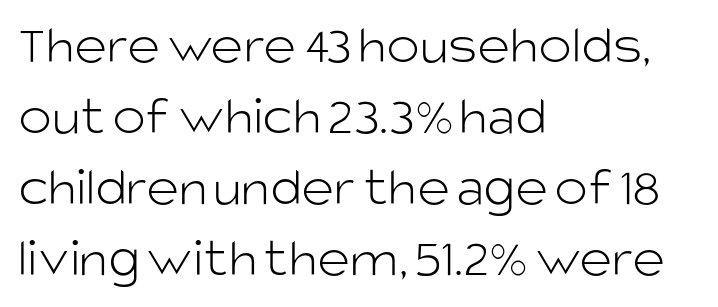
The image shows 56 px light sans-serif type, upright; set left-aligned, normal line spacing (1.27x), normal letter spacing, not underlined; low stroke contrast and a large x-height.
